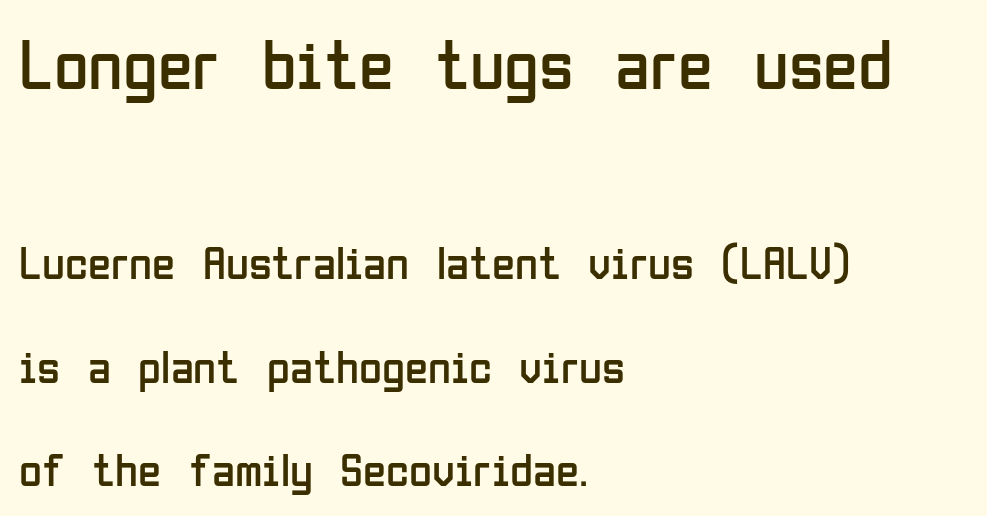
Q: Is the text bold? A: No.
Q: Is the text italic (slanted)? A: No, it is upright.
Q: Is the typeface a serif or a sans-serif typeface? A: Sans-serif.
Q: Is the text underlined? A: No.
Q: How is the paragraph aligned? A: Left-aligned.
Q: Is the spacing between letters normal or unusually wide? A: Normal.
Q: Is the spacing between lines tight, normal or loose? A: Loose.
Q: Which block of text is set in a larger size, the first (top) or the second (bottom)? A: The first (top) one.
Q: Width (condensed, normal, or wide)? A: Condensed.
Q: Stroke contrast? A: Low.
Q: x-height? A: Medium.
Q: Monospaced? A: No.
